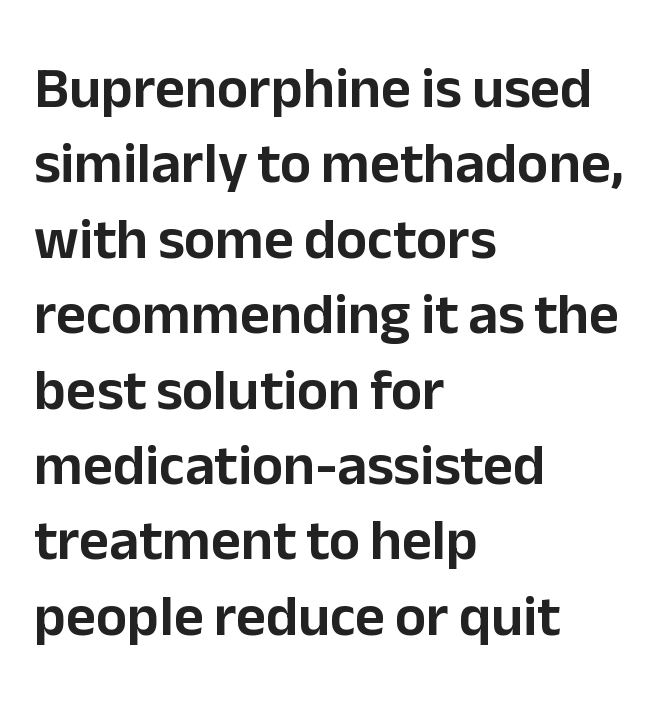
Beneath every word, the page is bare. Caption: multi-line text, flush left, ragged right. The letters advance in unequal steps, a hallmark of proportional type. Upright lettering throughout.
